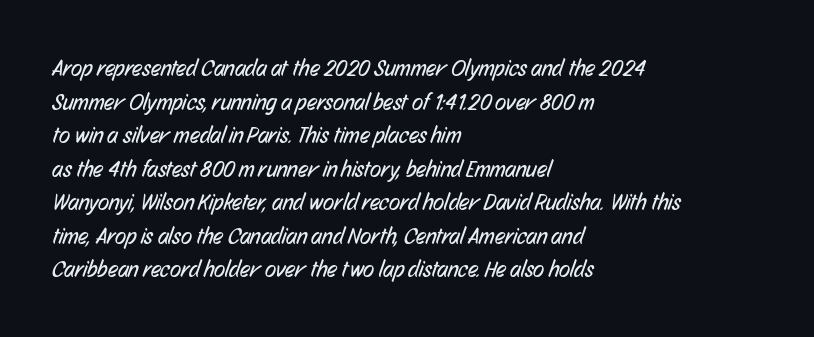
Q: Is the text bold? A: No.
Q: Is the text underlined? A: No.
Q: How is the paragraph aligned? A: Left-aligned.
Q: Is the spacing between letters normal or unusually wide? A: Normal.
Q: Is the spacing between lines tight, normal or loose? A: Normal.
